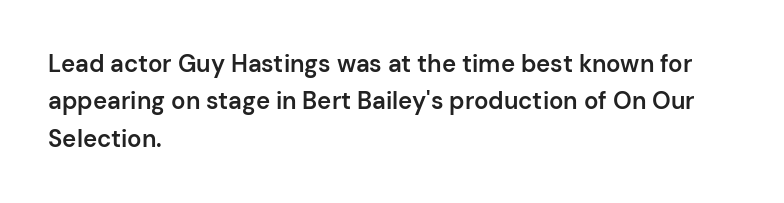
The image shows 24 px text type, upright; set left-aligned, normal line spacing (1.56x), normal letter spacing, not underlined.
